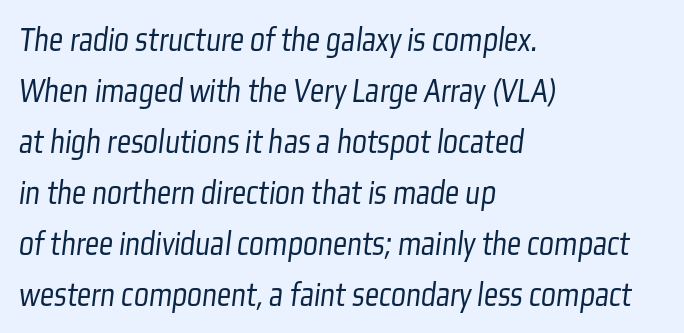
{"serif": "no", "bold": "no", "weight": "light", "width": "condensed", "stroke_contrast": "low", "x_height": "medium", "monospaced": "no", "underline": "no", "align": "left", "line_spacing": "normal", "line_spacing_ratio": 1.46, "letter_spacing": "normal", "letter_spacing_em": 0.0, "glyph_px": 35}
